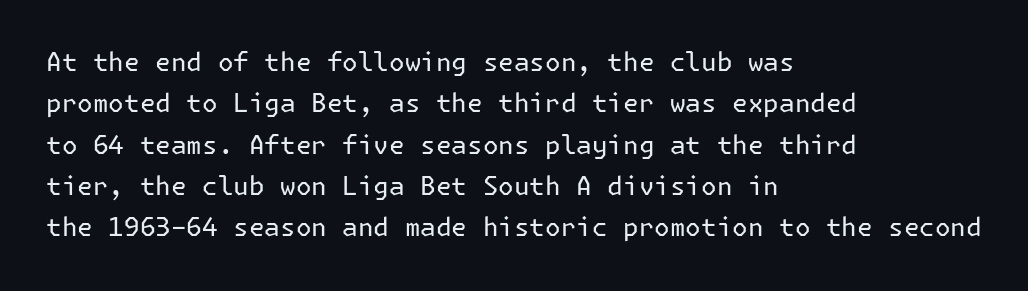
Q: Is the text bold? A: No.
Q: Is the text italic (slanted)? A: No, it is upright.
Q: Is the text underlined? A: No.
Q: How is the paragraph aligned? A: Left-aligned.
Q: Is the spacing between letters normal or unusually wide? A: Normal.
Q: Is the spacing between lines tight, normal or loose? A: Normal.
